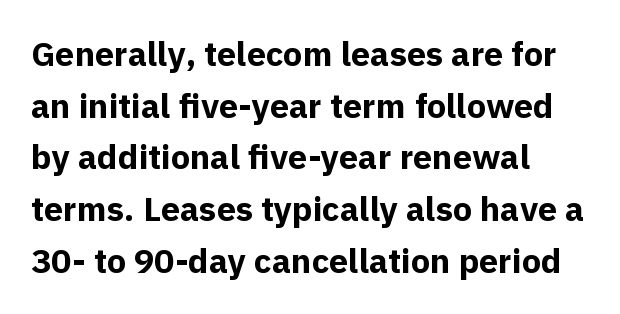
The image shows 34 px bold sans-serif type, upright; set left-aligned, normal line spacing (1.52x), normal letter spacing, not underlined; a medium x-height.
